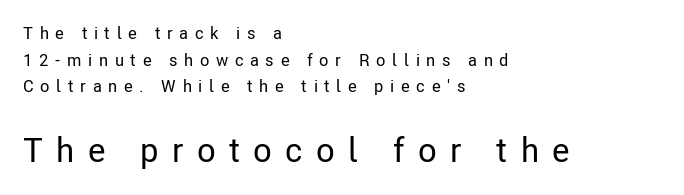
The image shows 34 px condensed sans-serif type, upright; set left-aligned, normal line spacing (1.57x), unusually wide letter spacing (+0.39 em), not underlined; the second (bottom) block is 2.0x larger; low stroke contrast and a medium x-height.
